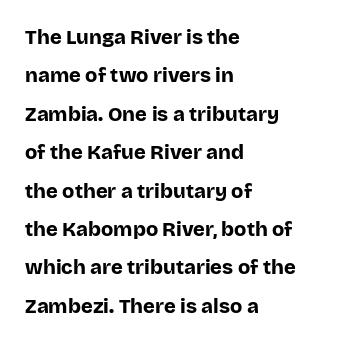
The image shows 20 px bold type, upright; set left-aligned, loose line spacing (1.92x), normal letter spacing, not underlined.
